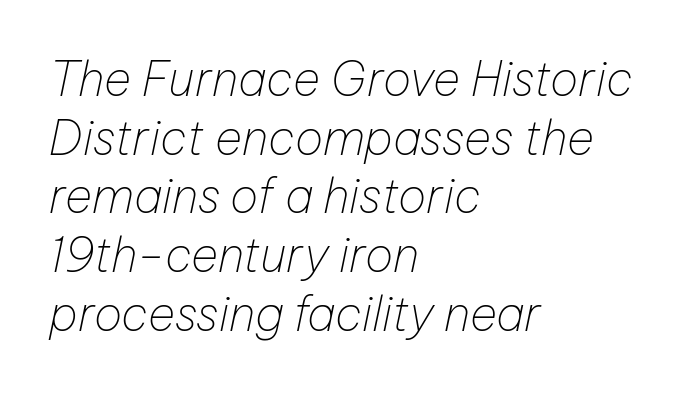
{"italic": "yes", "lean": "right", "slant_degrees": 12, "bold": "no", "weight": "thin", "width": "normal", "stroke_contrast": "low", "x_height": "medium", "monospaced": "no", "underline": "no", "align": "left", "line_spacing": "normal", "line_spacing_ratio": 1.25, "letter_spacing": "normal", "letter_spacing_em": 0.0, "glyph_px": 47}
